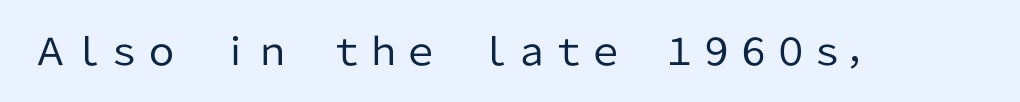
The image shows 37 px regular-weight sans-serif type, upright; set normal letter spacing, not underlined; low stroke contrast and a medium x-height.
